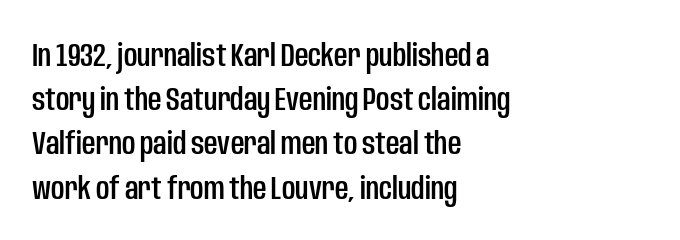
Q: Is the text italic (slanted)? A: No, it is upright.
Q: Is the typeface a serif or a sans-serif typeface? A: Sans-serif.
Q: Is the text underlined? A: No.
Q: How is the paragraph aligned? A: Left-aligned.
Q: Is the spacing between letters normal or unusually wide? A: Normal.
Q: Is the spacing between lines tight, normal or loose? A: Normal.
Q: Width (condensed, normal, or wide)? A: Condensed.
Q: Stroke contrast? A: Low.
Q: x-height? A: Large.
Q: Monospaced? A: No.
